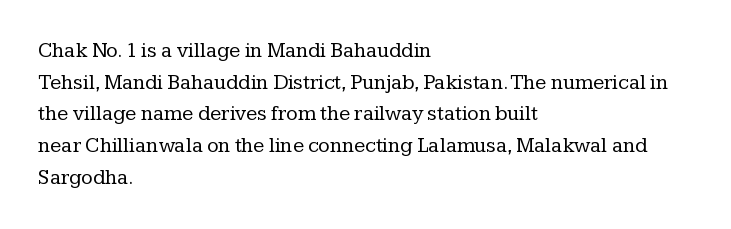
Q: Is the text bold? A: No.
Q: Is the text italic (slanted)? A: No, it is upright.
Q: Is the text underlined? A: No.
Q: How is the paragraph aligned? A: Left-aligned.
Q: Is the spacing between letters normal or unusually wide? A: Normal.
Q: Is the spacing between lines tight, normal or loose? A: Normal.
